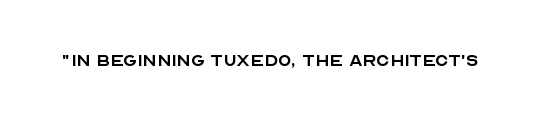
{"italic": "no", "bold": "no", "underline": "no", "letter_spacing": "normal", "letter_spacing_em": 0.0, "glyph_px": 22}
